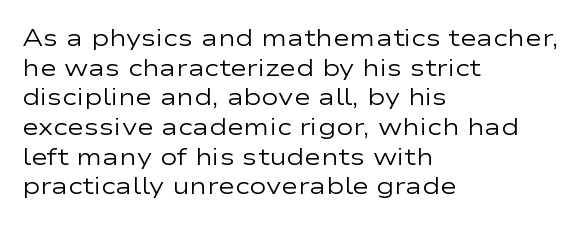
The lines sit at an ordinary, default distance from one another. The rag falls on the right side of this text block. The characters are drawn with everyday or finer stroke widths. Descender tails drop into unmarked territory.
